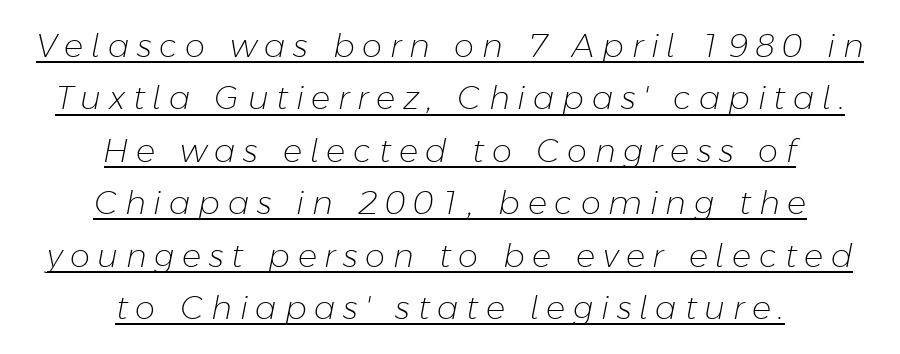
{"italic": "yes", "lean": "right", "slant_degrees": 11, "bold": "no", "weight": "light", "width": "normal", "stroke_contrast": "low", "x_height": "medium", "monospaced": "no", "underline": "yes", "align": "center", "line_spacing": "normal", "line_spacing_ratio": 1.64, "letter_spacing": "wide", "letter_spacing_em": 0.24, "glyph_px": 32}
